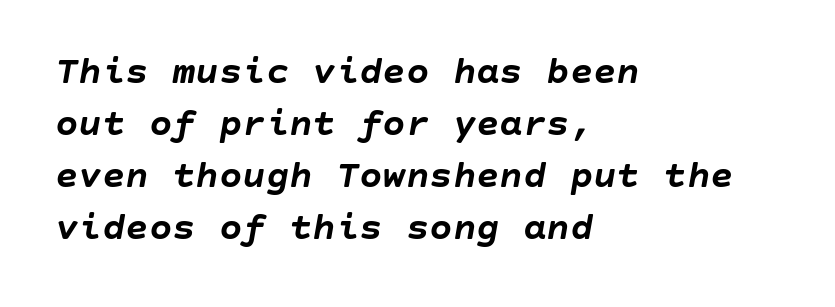
{"italic": "yes", "lean": "right", "slant_degrees": 10, "bold": "yes", "weight": "semibold", "width": "normal", "stroke_contrast": "low", "x_height": "large", "underline": "no", "align": "left", "line_spacing": "normal", "line_spacing_ratio": 1.33, "letter_spacing": "normal", "letter_spacing_em": 0.0, "glyph_px": 39}
